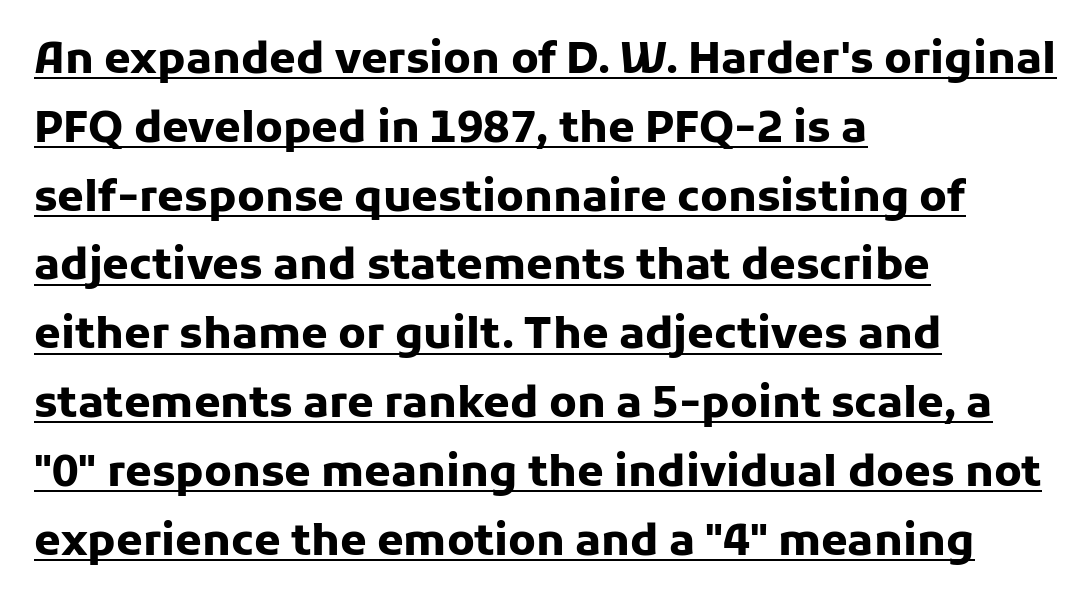
{"serif": "no", "italic": "no", "bold": "yes", "weight": "heavy", "width": "normal", "stroke_contrast": "low", "x_height": "medium", "monospaced": "no", "underline": "yes", "align": "left", "line_spacing": "normal", "line_spacing_ratio": 1.6, "letter_spacing": "normal", "letter_spacing_em": 0.0, "glyph_px": 43}
